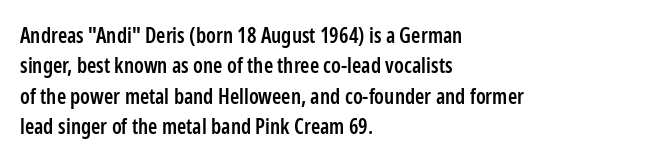
Inter-character spacing is left at the font's built-in metrics. Posture: straight, roman, zero tilt. These lines carry some extra weight — a demibold, not a full bold. The paragraph has a hard left edge and a soft right edge. Regular leading. Decoration check: the copy has no underline.
